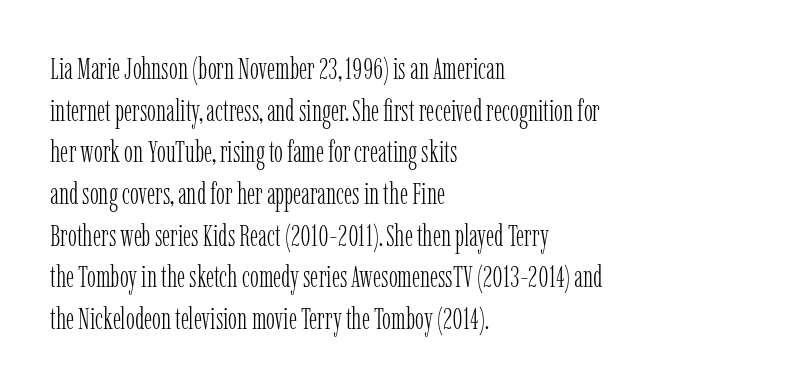
The image shows 30 px light, condensed serif type, upright; set left-aligned, normal line spacing (1.39x), normal letter spacing, not underlined; low stroke contrast and a medium x-height.
